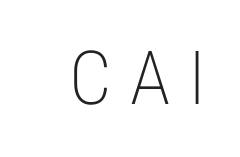
Q: Is the text bold? A: No.
Q: Is the text italic (slanted)? A: No, it is upright.
Q: Is the typeface a serif or a sans-serif typeface? A: Sans-serif.
Q: Is the text underlined? A: No.
Q: Is the spacing between letters normal or unusually wide? A: Unusually wide.
Q: Width (condensed, normal, or wide)? A: Condensed.
Q: Stroke contrast? A: Low.
Q: x-height? A: Medium.
Q: Monospaced? A: No.
